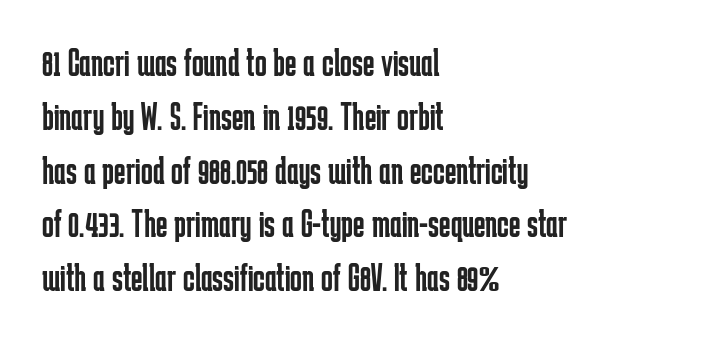
The image shows 39 px regular-weight, condensed sans-serif type, upright; set left-aligned, normal line spacing (1.38x), normal letter spacing, not underlined; low stroke contrast and a medium x-height.
